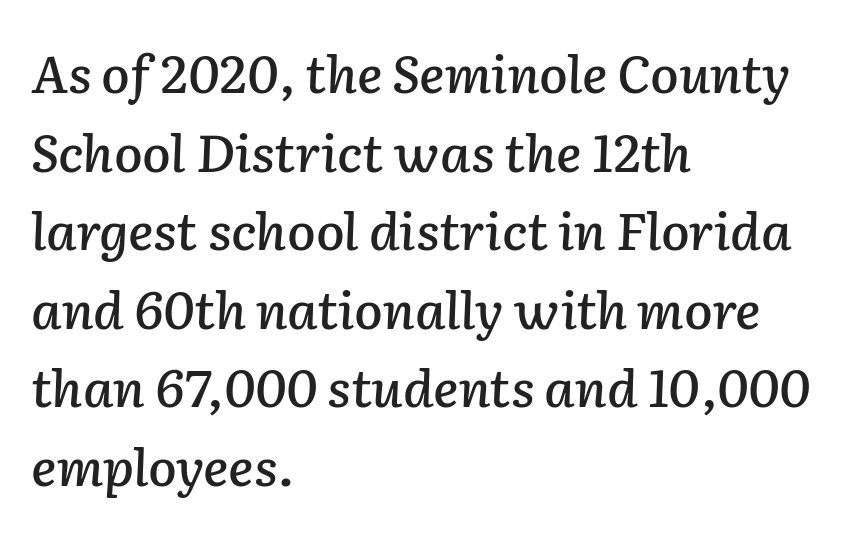
The image shows 52 px text type, italic (leaning right); set left-aligned, normal line spacing (1.51x), normal letter spacing, not underlined; low stroke contrast and a medium x-height.
